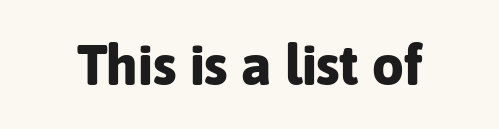
Q: Is the text bold? A: Yes.
Q: Is the text italic (slanted)? A: No, it is upright.
Q: Is the typeface a serif or a sans-serif typeface? A: Sans-serif.
Q: Is the text underlined? A: No.
Q: Is the spacing between letters normal or unusually wide? A: Normal.
Q: Width (condensed, normal, or wide)? A: Normal.
Q: Stroke contrast? A: Low.
Q: x-height? A: Medium.
Q: Monospaced? A: No.
